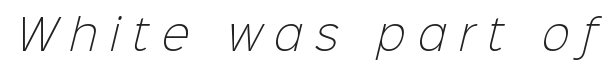
Q: Is the text bold? A: No.
Q: Is the typeface a serif or a sans-serif typeface? A: Sans-serif.
Q: Is the text underlined? A: No.
Q: Is the spacing between letters normal or unusually wide? A: Unusually wide.
Q: Width (condensed, normal, or wide)? A: Normal.
Q: Stroke contrast? A: Low.
Q: x-height? A: Medium.
Q: Monospaced? A: No.
